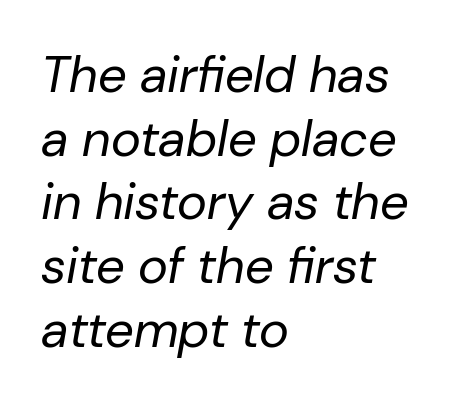
Note the varied advance widths — an 'i' is clearly narrower than an 'm'. Teacher's note: observe the even left margin — that is flush-left alignment. A quiet, ordinary-to-light weight characterises the typeface. The face used here is rendered with its standard letterfit.
